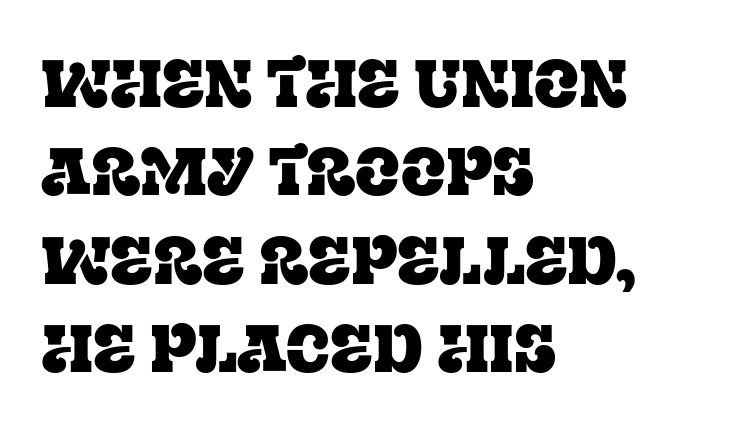
Q: Is the text italic (slanted)? A: No, it is upright.
Q: Is the typeface a serif or a sans-serif typeface? A: Serif.
Q: Is the text underlined? A: No.
Q: How is the paragraph aligned? A: Left-aligned.
Q: Is the spacing between letters normal or unusually wide? A: Normal.
Q: Is the spacing between lines tight, normal or loose? A: Normal.
Q: Width (condensed, normal, or wide)? A: Normal.
Q: Stroke contrast? A: Low.
Q: x-height? A: Large.
Q: Monospaced? A: No.
